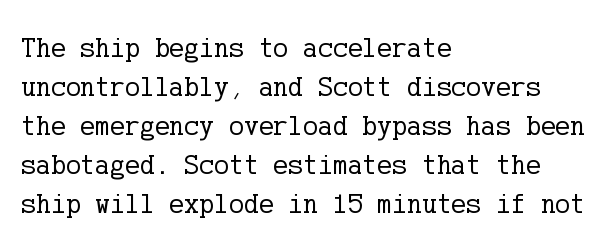
Q: Is the text bold? A: No.
Q: Is the text italic (slanted)? A: No, it is upright.
Q: Is the typeface a serif or a sans-serif typeface? A: Serif.
Q: Is the text underlined? A: No.
Q: How is the paragraph aligned? A: Left-aligned.
Q: Is the spacing between letters normal or unusually wide? A: Normal.
Q: Is the spacing between lines tight, normal or loose? A: Normal.
Q: Width (condensed, normal, or wide)? A: Normal.
Q: Stroke contrast? A: Low.
Q: x-height? A: Medium.
